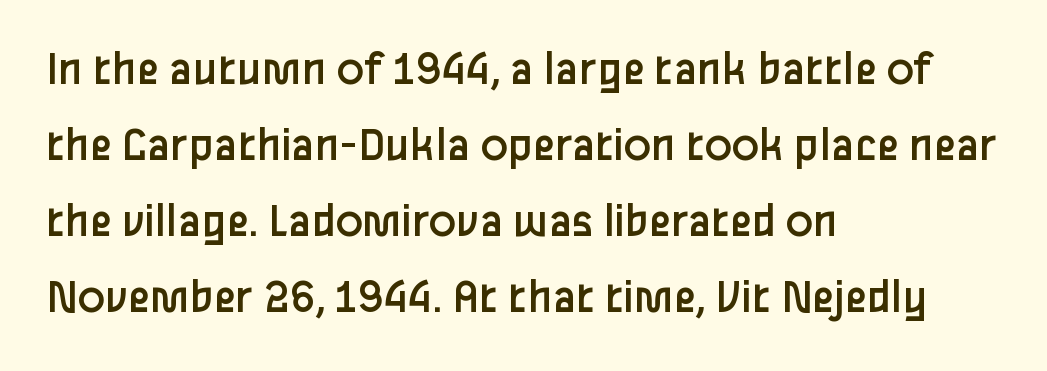
The image shows 50 px regular-weight sans-serif type, upright; set left-aligned, normal line spacing (1.52x), normal letter spacing, not underlined; low stroke contrast and a medium x-height.
